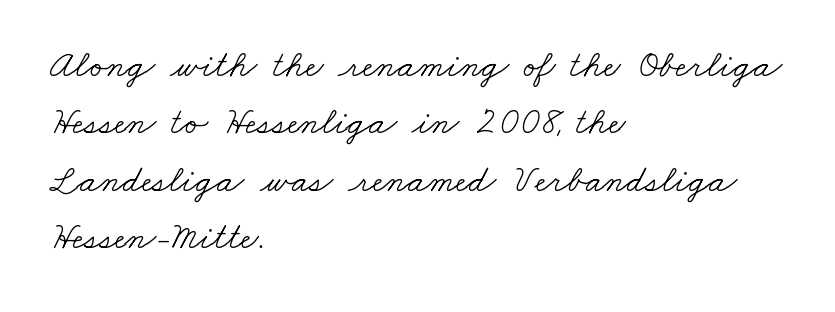
The image shows 38 px light, wide serif type; set left-aligned, normal line spacing (1.51x), normal letter spacing, not underlined; low stroke contrast and a small x-height.
